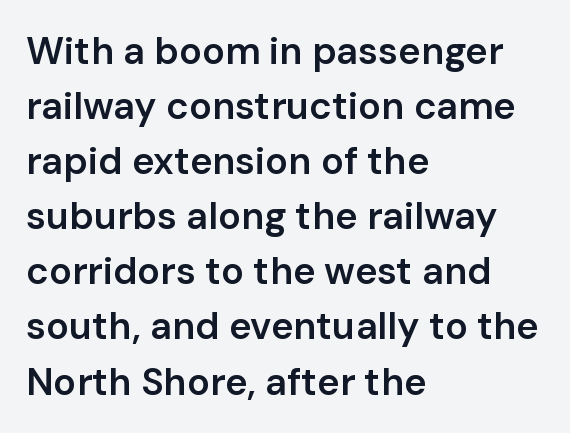
Short note: letters normally spaced. Posture: straight, roman, zero tilt. Serifs: no, the terminals of the letterforms are clean. Students, observe: this is what conventionally led text looks like. The rendering uses natural spacing where letterforms have individual widths. The words here are not underlined.
